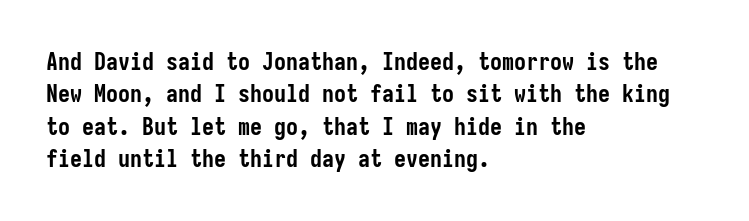
{"italic": "no", "bold": "yes", "underline": "no", "align": "left", "line_spacing": "normal", "line_spacing_ratio": 1.35, "letter_spacing": "normal", "letter_spacing_em": 0.0, "glyph_px": 24}
